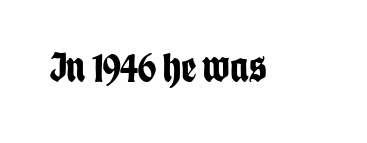
Q: Is the text bold? A: Yes.
Q: Is the text italic (slanted)? A: No, it is upright.
Q: Is the typeface a serif or a sans-serif typeface? A: Sans-serif.
Q: Is the text underlined? A: No.
Q: Is the spacing between letters normal or unusually wide? A: Normal.
Q: Width (condensed, normal, or wide)? A: Condensed.
Q: Stroke contrast? A: Low.
Q: x-height? A: Large.
Q: Monospaced? A: No.
